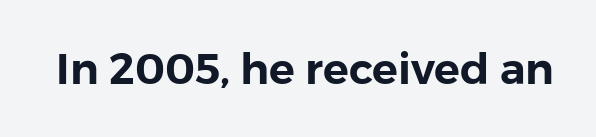
Plain, unruled lines of type. The font's upright variant was chosen for this text. I'd call this a sans setting — the letters go barefoot. Varying glyph widths throughout — classic text-font behaviour. How are the letters spaced? Ordinarily, with no added tracking.
